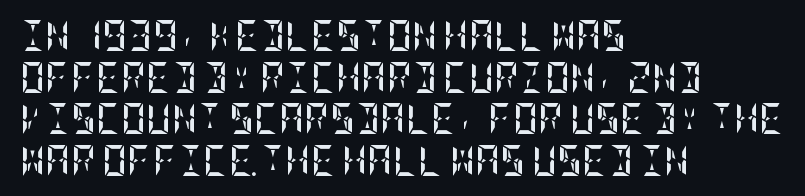
{"italic": "no", "bold": "yes", "weight": "semibold", "width": "condensed", "stroke_contrast": "low", "x_height": "large", "underline": "no", "align": "left", "line_spacing": "normal", "line_spacing_ratio": 1.34, "letter_spacing": "normal", "letter_spacing_em": 0.0, "glyph_px": 31}
